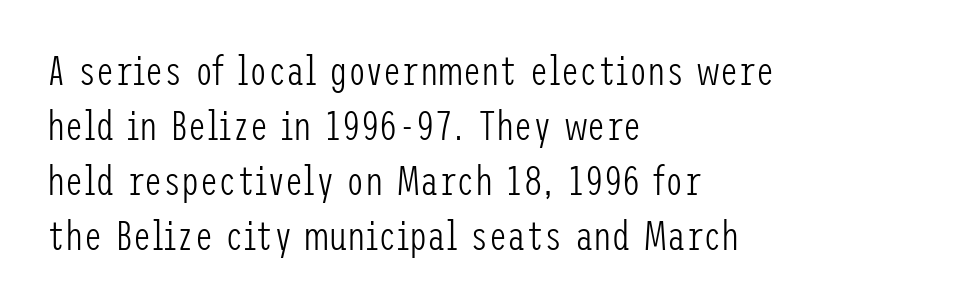
Honestly, the letter spacing is just normal — you wouldn't notice it. Each new line begins a customary step beneath the previous one. Ink coverage per letter is moderate at most. Line starts are locked; line ends wander.
